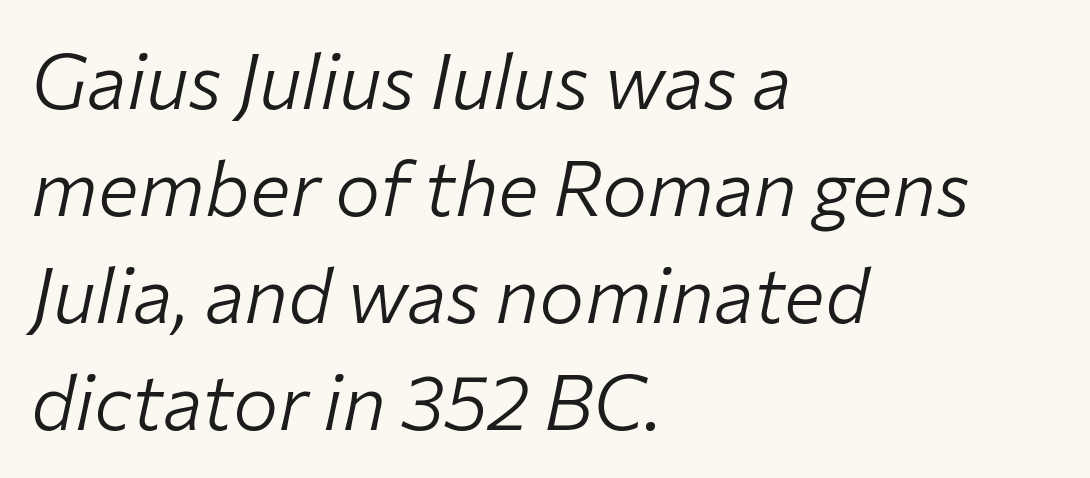
The image shows 76 px light type, italic (leaning right); set left-aligned, normal line spacing (1.41x), normal letter spacing, not underlined; low stroke contrast and a medium x-height.
